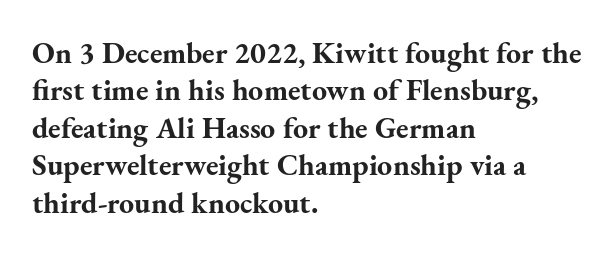
Q: Is the text bold? A: Yes.
Q: Is the text italic (slanted)? A: No, it is upright.
Q: Is the typeface a serif or a sans-serif typeface? A: Serif.
Q: Is the text underlined? A: No.
Q: How is the paragraph aligned? A: Left-aligned.
Q: Is the spacing between letters normal or unusually wide? A: Normal.
Q: Is the spacing between lines tight, normal or loose? A: Normal.
Q: Width (condensed, normal, or wide)? A: Normal.
Q: Stroke contrast? A: Medium.
Q: x-height? A: Small.
Q: Monospaced? A: No.
